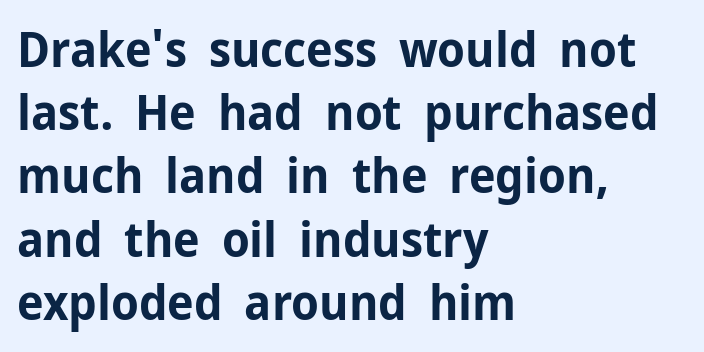
Q: Is the text bold? A: Yes.
Q: Is the text italic (slanted)? A: No, it is upright.
Q: Is the typeface a serif or a sans-serif typeface? A: Sans-serif.
Q: Is the text underlined? A: No.
Q: How is the paragraph aligned? A: Left-aligned.
Q: Is the spacing between letters normal or unusually wide? A: Normal.
Q: Is the spacing between lines tight, normal or loose? A: Normal.
Q: Width (condensed, normal, or wide)? A: Normal.
Q: Stroke contrast? A: Low.
Q: x-height? A: Medium.
Q: Monospaced? A: No.
